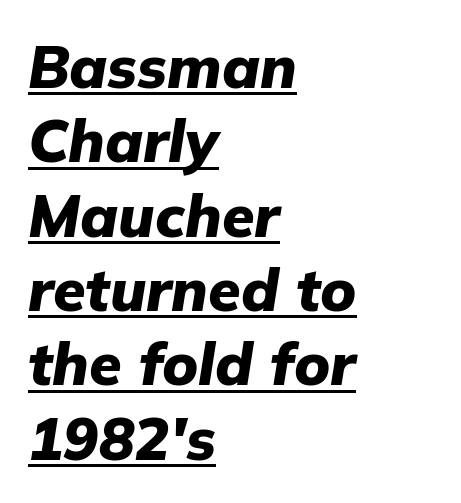
{"italic": "yes", "lean": "right", "slant_degrees": 9, "bold": "yes", "weight": "heavy", "width": "normal", "stroke_contrast": "low", "x_height": "medium", "monospaced": "no", "underline": "yes", "align": "left", "line_spacing": "normal", "line_spacing_ratio": 1.26, "letter_spacing": "normal", "letter_spacing_em": 0.0, "glyph_px": 59}
